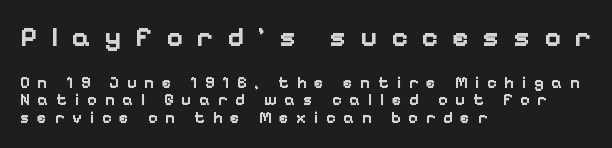
{"serif": "no", "italic": "no", "bold": "yes", "weight": "bold", "width": "normal", "stroke_contrast": "low", "x_height": "medium", "monospaced": "no", "underline": "no", "align": "left", "line_spacing": "tight", "line_spacing_ratio": 1.09, "letter_spacing": "wide", "letter_spacing_em": 0.49, "larger_block": "first", "size_ratio": 1.75, "glyph_px": 28}
